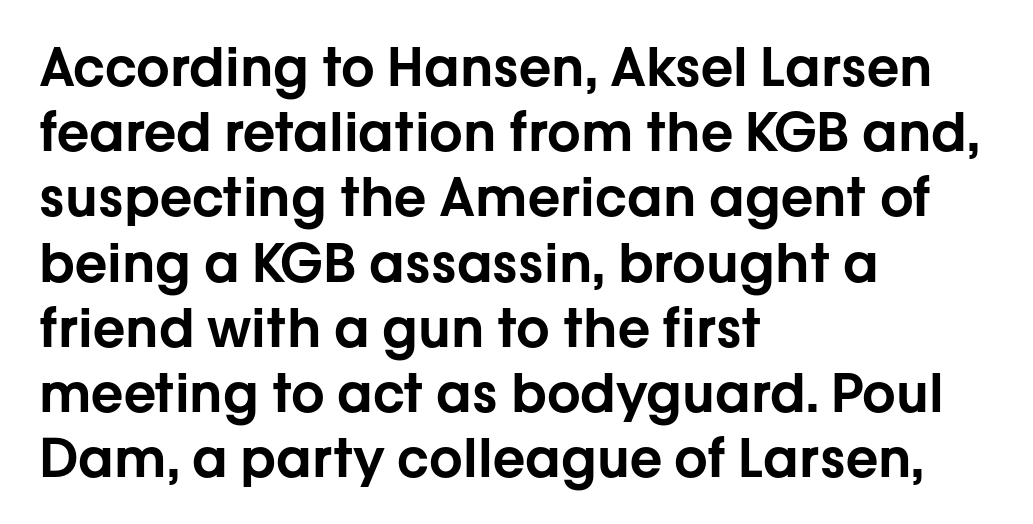
Q: Is the text italic (slanted)? A: No, it is upright.
Q: Is the typeface a serif or a sans-serif typeface? A: Sans-serif.
Q: Is the text underlined? A: No.
Q: How is the paragraph aligned? A: Left-aligned.
Q: Is the spacing between letters normal or unusually wide? A: Normal.
Q: Width (condensed, normal, or wide)? A: Normal.
Q: Stroke contrast? A: Low.
Q: x-height? A: Medium.
Q: Monospaced? A: No.
